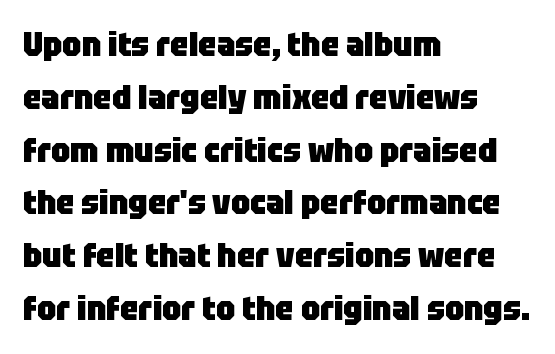
{"serif": "no", "italic": "no", "bold": "yes", "weight": "heavy", "width": "normal", "stroke_contrast": "low", "x_height": "large", "monospaced": "no", "underline": "no", "align": "left", "line_spacing": "normal", "line_spacing_ratio": 1.6, "letter_spacing": "normal", "letter_spacing_em": 0.0, "glyph_px": 33}
